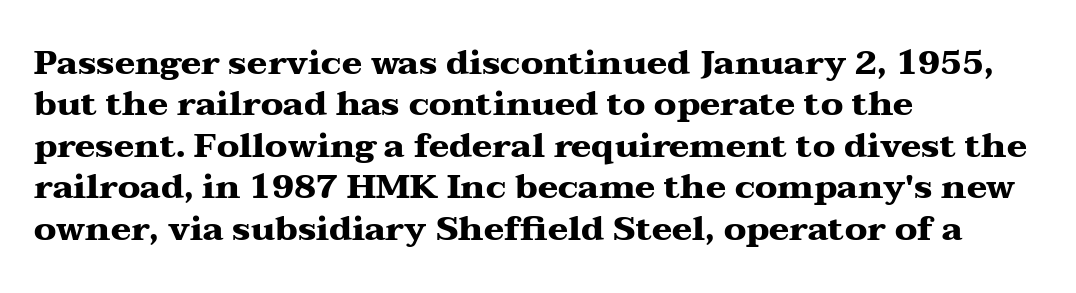
The image shows 34 px heavy, wide serif type, upright; set left-aligned, line spacing 1.22x, normal letter spacing, not underlined; medium stroke contrast and a medium x-height.
